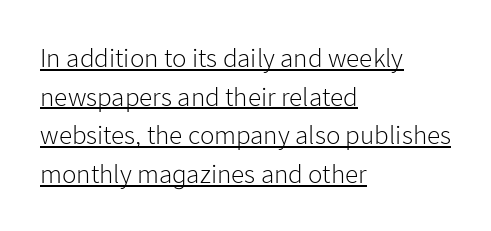
Q: Is the text bold? A: No.
Q: Is the text italic (slanted)? A: No, it is upright.
Q: Is the text underlined? A: Yes.
Q: How is the paragraph aligned? A: Left-aligned.
Q: Is the spacing between letters normal or unusually wide? A: Normal.
Q: Is the spacing between lines tight, normal or loose? A: Normal.
